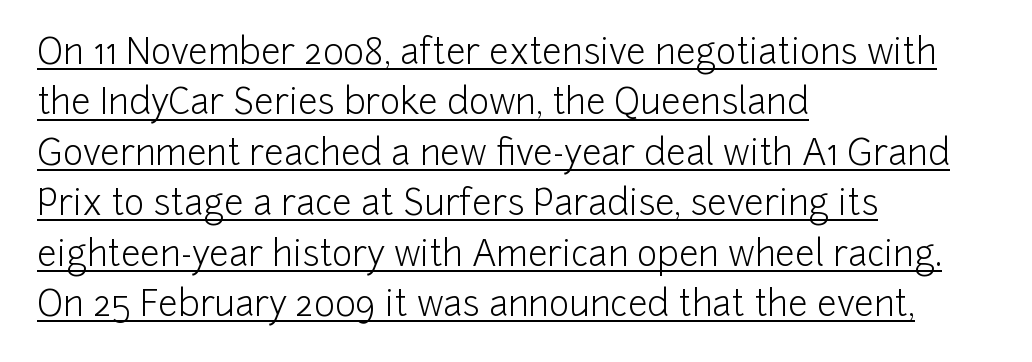
Q: Is the text bold? A: No.
Q: Is the text italic (slanted)? A: No, it is upright.
Q: Is the typeface a serif or a sans-serif typeface? A: Sans-serif.
Q: Is the text underlined? A: Yes.
Q: How is the paragraph aligned? A: Left-aligned.
Q: Is the spacing between letters normal or unusually wide? A: Normal.
Q: Is the spacing between lines tight, normal or loose? A: Normal.
Q: Width (condensed, normal, or wide)? A: Normal.
Q: Stroke contrast? A: Low.
Q: x-height? A: Medium.
Q: Monospaced? A: No.
